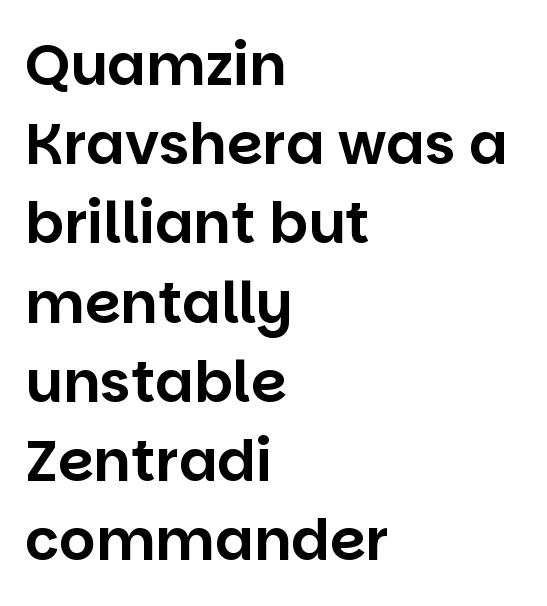
Every stem runs plumb, perpendicular to the baseline. The font family rendered here belongs to the sans-serif group. The line texture is even and compact thanks to regular tracking. Clear beneath every line of the passage. The ragged edge is on the right, which tells us the setting is flush left.
